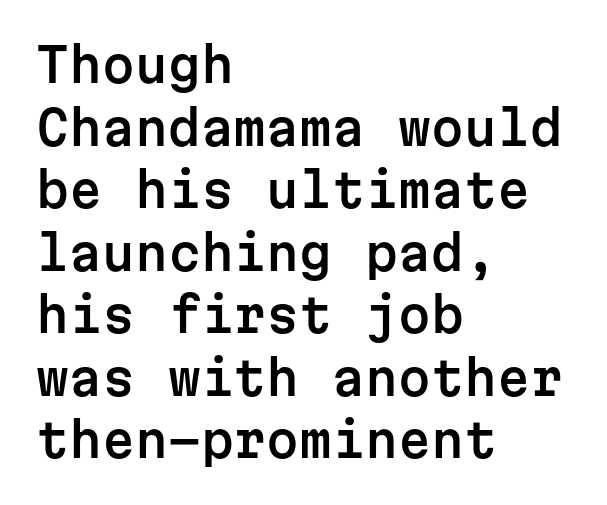
Students, note that the glyphs here touch the page at normal intervals. Check the space under the baseline: it is left empty. Nope, not italic — everything's standing straight. Interline gaps are of average width in this sample. Fixed-width glyphs throughout — classic coding-font behaviour. The lines are quadded left.
